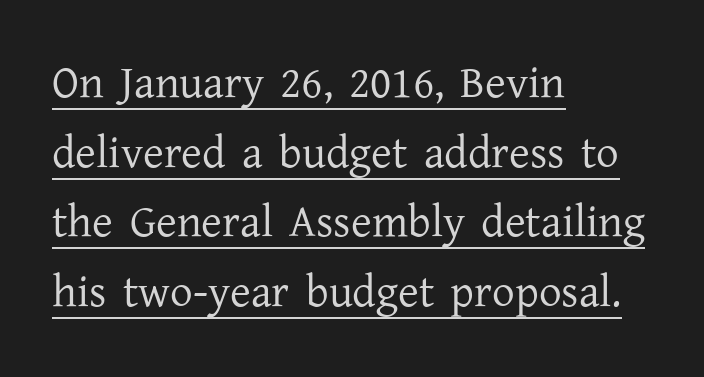
{"serif": "yes", "italic": "no", "bold": "no", "weight": "regular", "width": "normal", "stroke_contrast": "low", "x_height": "medium", "monospaced": "no", "underline": "yes", "align": "left", "line_spacing": "normal", "line_spacing_ratio": 1.55, "letter_spacing": "normal", "letter_spacing_em": 0.0, "glyph_px": 45}
